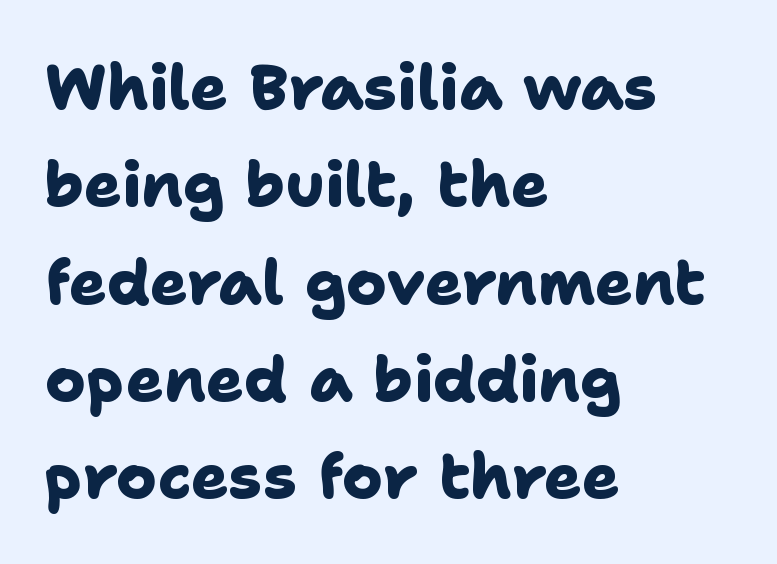
A sans-serif font was chosen for this passage. The glyphs are unaccompanied by any horizontal stroke below them. You could not count columns in this text — the font is proportionally spaced. Words appear dense and cohesive because spacing is normal. This is heavy type, rendered in bold. Horizontally, the lines are justified to the leading edge only.
